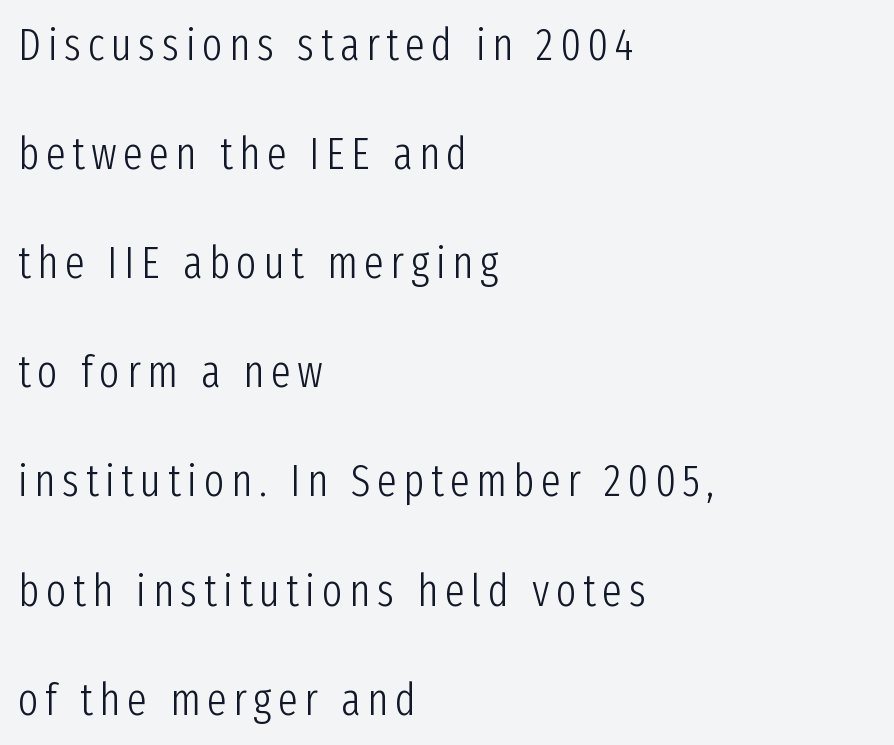
Q: Is the text bold? A: No.
Q: Is the text italic (slanted)? A: No, it is upright.
Q: Is the typeface a serif or a sans-serif typeface? A: Sans-serif.
Q: Is the text underlined? A: No.
Q: How is the paragraph aligned? A: Left-aligned.
Q: Is the spacing between lines tight, normal or loose? A: Loose.
Q: Width (condensed, normal, or wide)? A: Condensed.
Q: Stroke contrast? A: Low.
Q: x-height? A: Medium.
Q: Monospaced? A: No.
